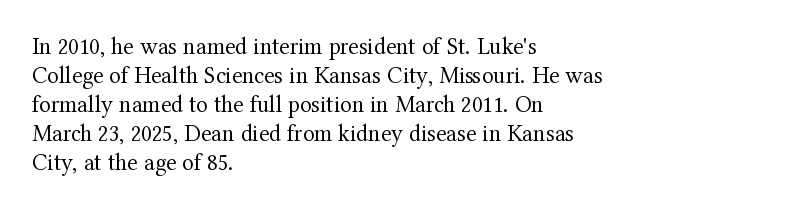
{"italic": "no", "bold": "no", "underline": "no", "align": "left", "line_spacing_ratio": 1.21, "letter_spacing": "normal", "letter_spacing_em": 0.0, "glyph_px": 24}
